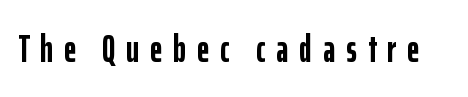
The image shows 38 px semibold, condensed sans-serif type, upright; set unusually wide letter spacing (+0.29 em), not underlined; low stroke contrast and a medium x-height.
